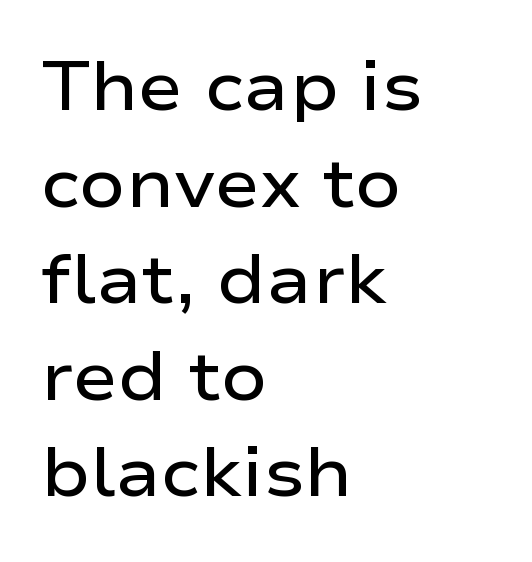
Q: Is the text bold? A: Semi-bold.
Q: Is the text italic (slanted)? A: No, it is upright.
Q: Is the typeface a serif or a sans-serif typeface? A: Sans-serif.
Q: Is the text underlined? A: No.
Q: How is the paragraph aligned? A: Left-aligned.
Q: Is the spacing between letters normal or unusually wide? A: Normal.
Q: Is the spacing between lines tight, normal or loose? A: Normal.
Q: Width (condensed, normal, or wide)? A: Wide.
Q: Stroke contrast? A: Low.
Q: x-height? A: Medium.
Q: Monospaced? A: No.
